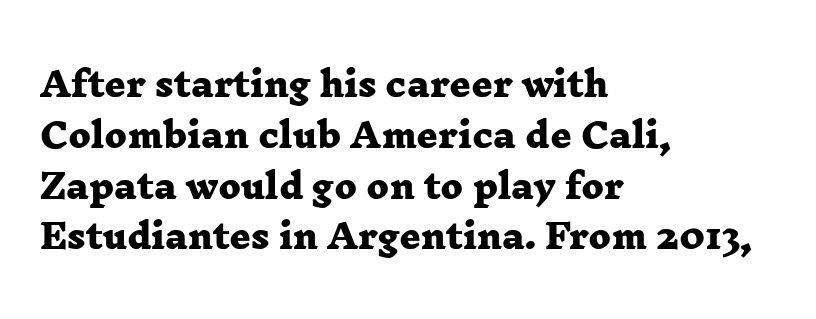
Q: Is the text bold? A: Yes.
Q: Is the typeface a serif or a sans-serif typeface? A: Serif.
Q: Is the text underlined? A: No.
Q: How is the paragraph aligned? A: Left-aligned.
Q: Is the spacing between letters normal or unusually wide? A: Normal.
Q: Is the spacing between lines tight, normal or loose? A: Normal.
Q: Width (condensed, normal, or wide)? A: Wide.
Q: Stroke contrast? A: Low.
Q: x-height? A: Medium.
Q: Monospaced? A: No.
